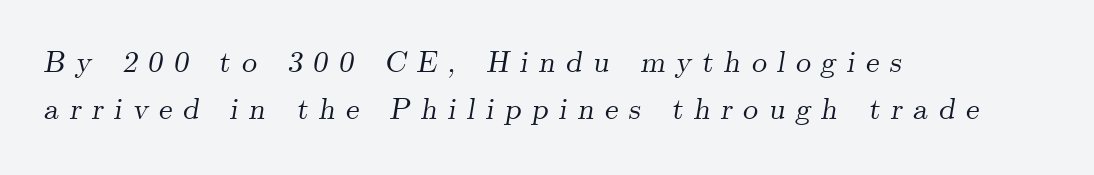
The image shows 30 px serif type, italic (leaning right); set left-aligned, normal line spacing (1.57x), unusually wide letter spacing (+0.35 em), not underlined; medium stroke contrast and a small x-height.
